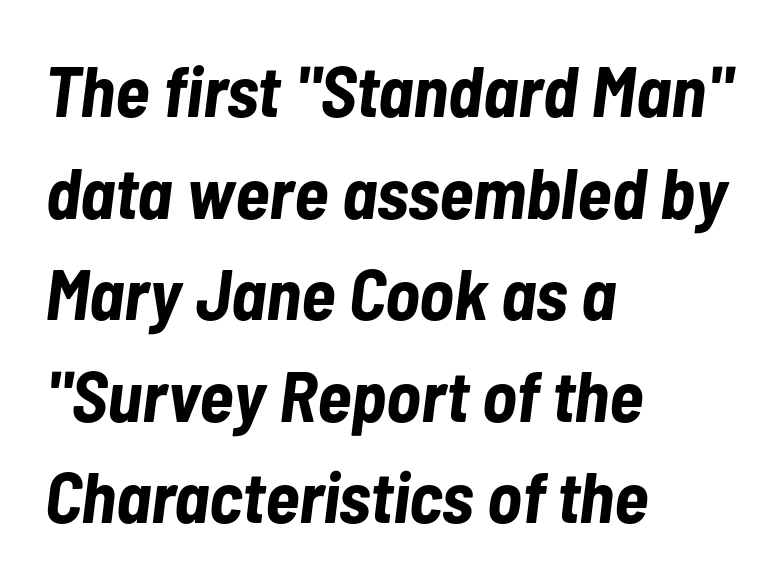
Q: Is the text bold? A: Yes.
Q: Is the text italic (slanted)? A: Yes, it leans right by about 7 degrees.
Q: Is the text underlined? A: No.
Q: How is the paragraph aligned? A: Left-aligned.
Q: Is the spacing between letters normal or unusually wide? A: Normal.
Q: Is the spacing between lines tight, normal or loose? A: Normal.
Q: Width (condensed, normal, or wide)? A: Condensed.
Q: Stroke contrast? A: Low.
Q: x-height? A: Medium.
Q: Monospaced? A: No.
